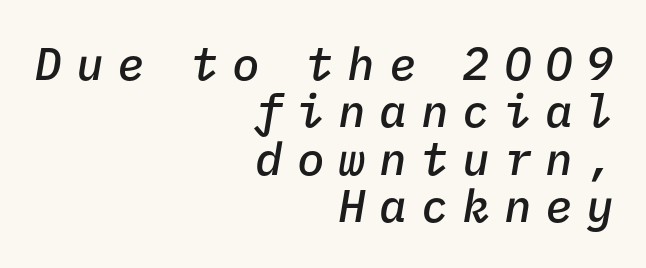
{"italic": "yes", "lean": "right", "slant_degrees": 9, "bold": "semi", "weight": "semibold", "width": "normal", "stroke_contrast": "low", "x_height": "medium", "monospaced": "yes", "underline": "no", "align": "right", "line_spacing": "tight", "line_spacing_ratio": 1.03, "letter_spacing": "wide", "letter_spacing_em": 0.3, "glyph_px": 46}
